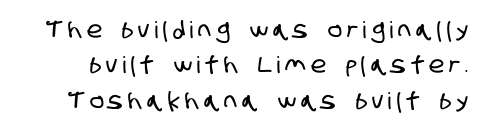
{"underline": "no", "line_spacing": "normal", "line_spacing_ratio": 1.54, "letter_spacing": "wide", "letter_spacing_em": 0.23, "glyph_px": 23}
